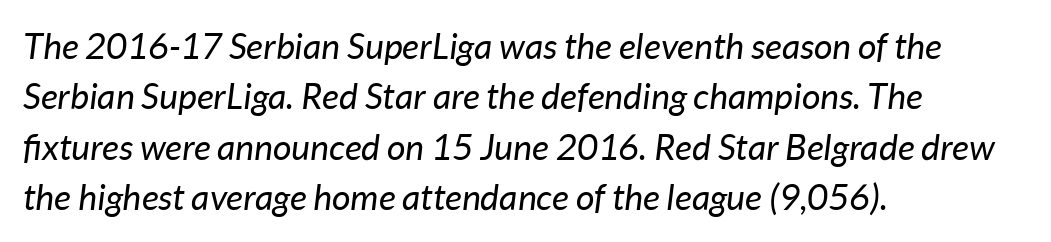
Q: Is the text bold? A: No.
Q: Is the text italic (slanted)? A: Yes, it leans right by about 7 degrees.
Q: Is the text underlined? A: No.
Q: How is the paragraph aligned? A: Left-aligned.
Q: Is the spacing between letters normal or unusually wide? A: Normal.
Q: Is the spacing between lines tight, normal or loose? A: Normal.
Q: Width (condensed, normal, or wide)? A: Normal.
Q: Stroke contrast? A: Low.
Q: x-height? A: Medium.
Q: Monospaced? A: No.
